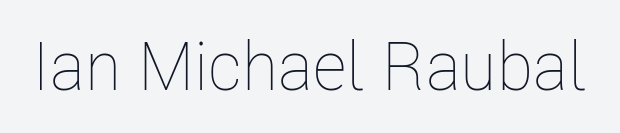
Each letter keeps its own natural width here, so spacing adapts to shape. The lettering holds an erect, upright posture throughout. Letter spacing: default. No extra ink here — the face is not bold. Descenders are the only things crossing below the line.
